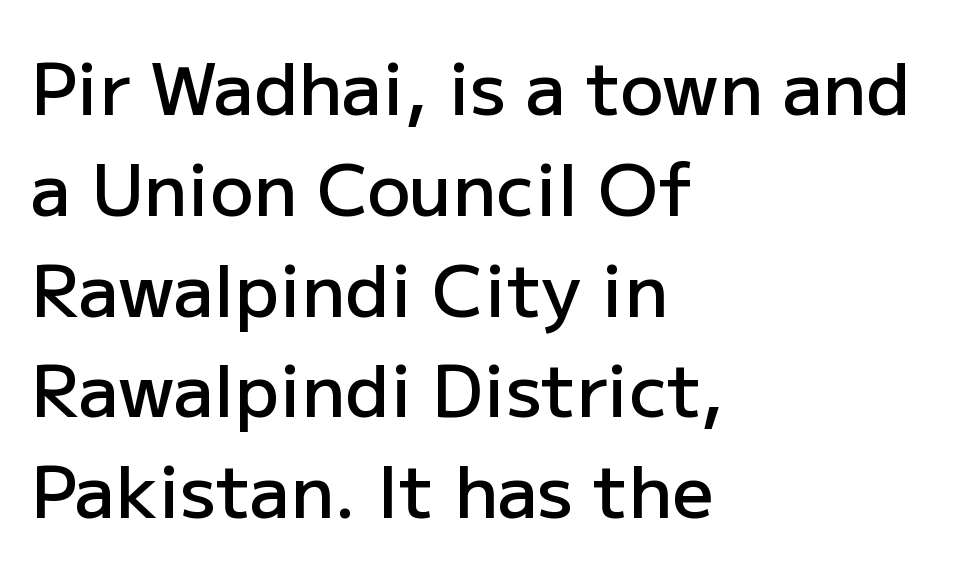
{"serif": "no", "italic": "no", "bold": "semi", "weight": "semibold", "width": "normal", "stroke_contrast": "low", "x_height": "medium", "monospaced": "no", "underline": "no", "align": "left", "line_spacing": "normal", "line_spacing_ratio": 1.4, "letter_spacing": "normal", "letter_spacing_em": 0.0, "glyph_px": 72}
